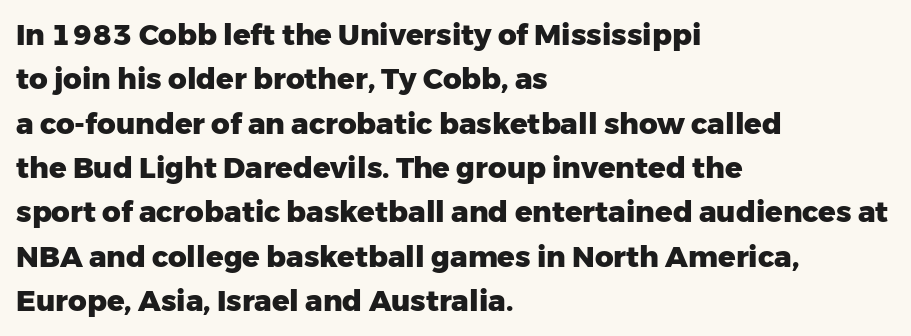
{"serif": "no", "italic": "no", "bold": "yes", "weight": "heavy", "width": "normal", "stroke_contrast": "low", "x_height": "medium", "monospaced": "no", "underline": "no", "align": "left", "line_spacing": "normal", "line_spacing_ratio": 1.53, "letter_spacing": "normal", "letter_spacing_em": 0.0, "glyph_px": 29}
